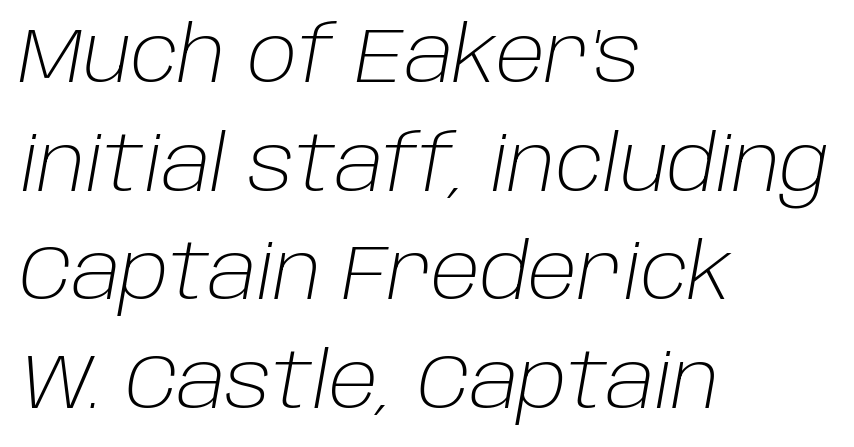
Q: Is the text bold? A: No.
Q: Is the text italic (slanted)? A: Yes, it leans right by about 10 degrees.
Q: Is the text underlined? A: No.
Q: How is the paragraph aligned? A: Left-aligned.
Q: Is the spacing between letters normal or unusually wide? A: Normal.
Q: Is the spacing between lines tight, normal or loose? A: Normal.
Q: Width (condensed, normal, or wide)? A: Normal.
Q: Stroke contrast? A: Low.
Q: x-height? A: Large.
Q: Monospaced? A: No.
